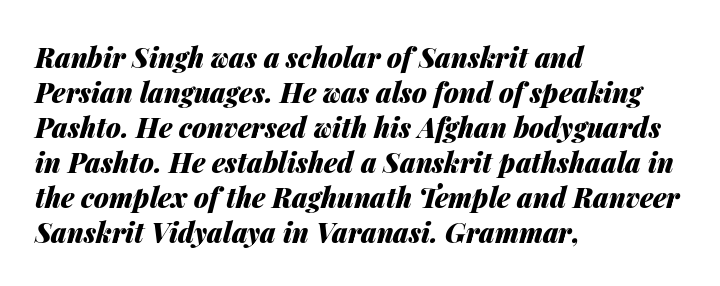
Q: Is the text bold? A: Yes.
Q: Is the text italic (slanted)? A: Yes, it leans right by about 14 degrees.
Q: Is the text underlined? A: No.
Q: How is the paragraph aligned? A: Left-aligned.
Q: Is the spacing between letters normal or unusually wide? A: Normal.
Q: Is the spacing between lines tight, normal or loose? A: Normal.
